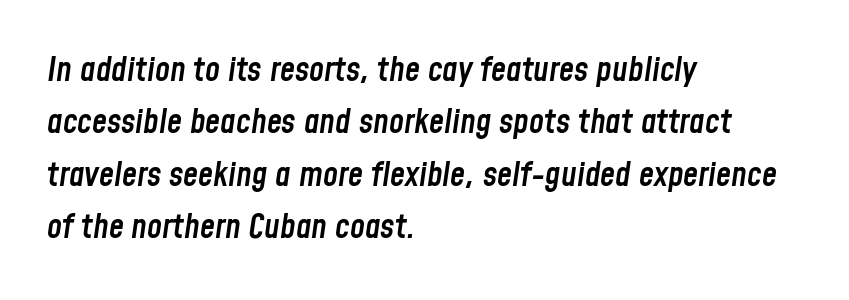
The image shows 34 px semibold, condensed type, italic (leaning right); set left-aligned, normal line spacing (1.54x), normal letter spacing, not underlined; low stroke contrast and a medium x-height.
